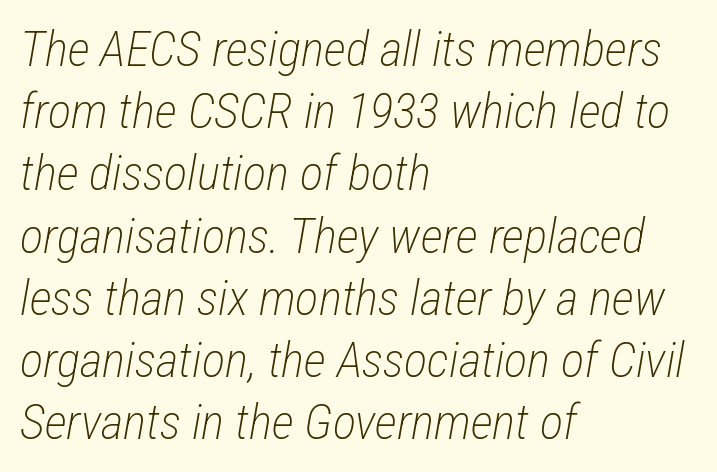
The image shows 49 px light, condensed type, italic (leaning right); set left-aligned, normal line spacing (1.27x), normal letter spacing, not underlined; low stroke contrast and a medium x-height.
